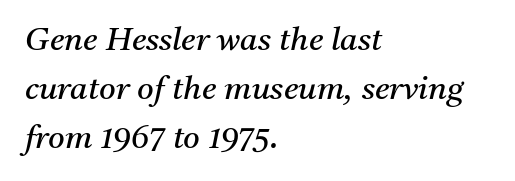
The image shows 32 px regular-weight serif type, italic (leaning right); set left-aligned, normal line spacing (1.53x), normal letter spacing, not underlined; medium stroke contrast and a medium x-height.
